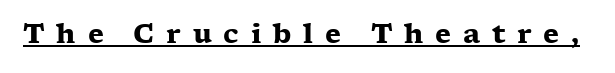
{"italic": "no", "bold": "yes", "underline": "yes", "letter_spacing": "wide", "letter_spacing_em": 0.45, "glyph_px": 26}
